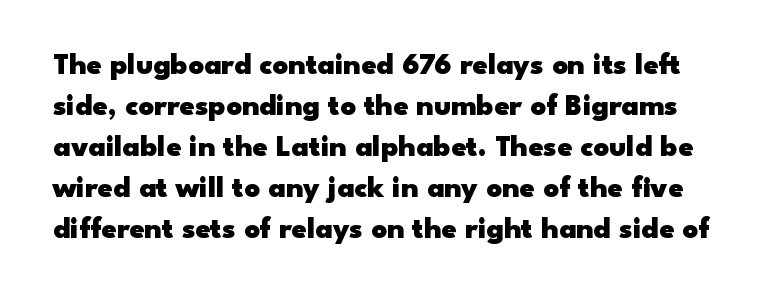
Q: Is the text bold? A: Yes.
Q: Is the text italic (slanted)? A: No, it is upright.
Q: Is the typeface a serif or a sans-serif typeface? A: Sans-serif.
Q: Is the text underlined? A: No.
Q: Is the spacing between letters normal or unusually wide? A: Normal.
Q: Is the spacing between lines tight, normal or loose? A: Normal.
Q: Width (condensed, normal, or wide)? A: Wide.
Q: Stroke contrast? A: Low.
Q: x-height? A: Small.
Q: Monospaced? A: No.
